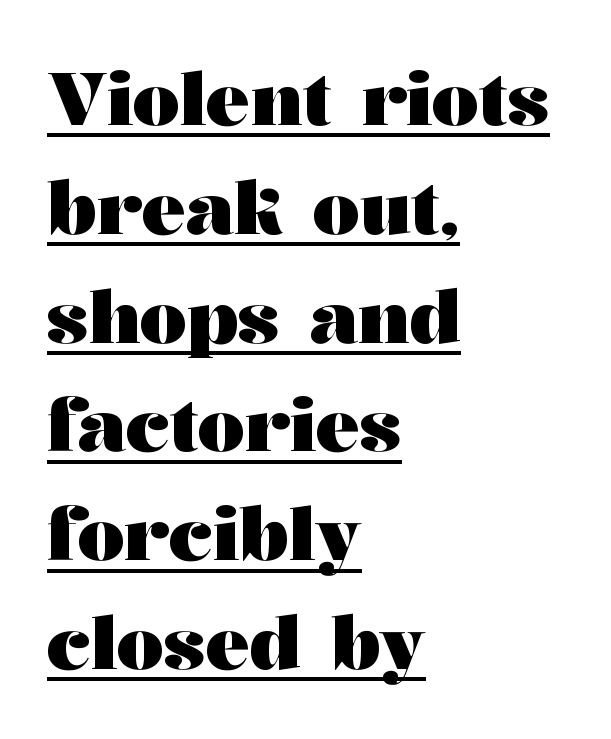
Q: Is the text bold? A: Yes.
Q: Is the text italic (slanted)? A: No, it is upright.
Q: Is the typeface a serif or a sans-serif typeface? A: Serif.
Q: Is the text underlined? A: Yes.
Q: How is the paragraph aligned? A: Left-aligned.
Q: Is the spacing between letters normal or unusually wide? A: Normal.
Q: Is the spacing between lines tight, normal or loose? A: Normal.
Q: Width (condensed, normal, or wide)? A: Wide.
Q: Stroke contrast? A: Medium.
Q: x-height? A: Medium.
Q: Monospaced? A: No.
